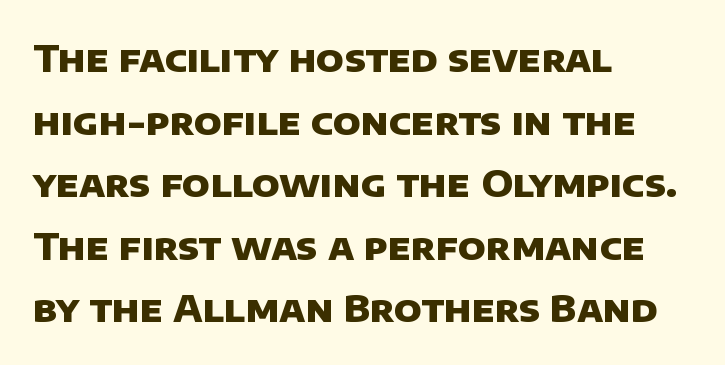
Q: Is the text bold? A: Yes.
Q: Is the typeface a serif or a sans-serif typeface? A: Sans-serif.
Q: Is the text underlined? A: No.
Q: How is the paragraph aligned? A: Left-aligned.
Q: Is the spacing between letters normal or unusually wide? A: Normal.
Q: Is the spacing between lines tight, normal or loose? A: Normal.
Q: Width (condensed, normal, or wide)? A: Normal.
Q: Stroke contrast? A: Low.
Q: x-height? A: Large.
Q: Monospaced? A: No.
